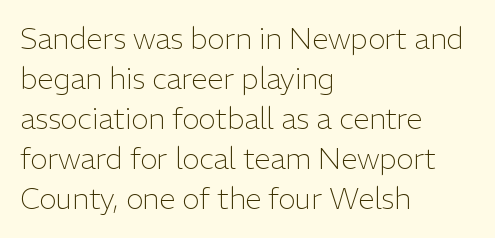
Q: Is the text bold? A: No.
Q: Is the text italic (slanted)? A: No, it is upright.
Q: Is the typeface a serif or a sans-serif typeface? A: Sans-serif.
Q: Is the text underlined? A: No.
Q: How is the paragraph aligned? A: Left-aligned.
Q: Is the spacing between letters normal or unusually wide? A: Normal.
Q: Is the spacing between lines tight, normal or loose? A: Normal.
Q: Width (condensed, normal, or wide)? A: Normal.
Q: Stroke contrast? A: Low.
Q: x-height? A: Medium.
Q: Monospaced? A: No.
